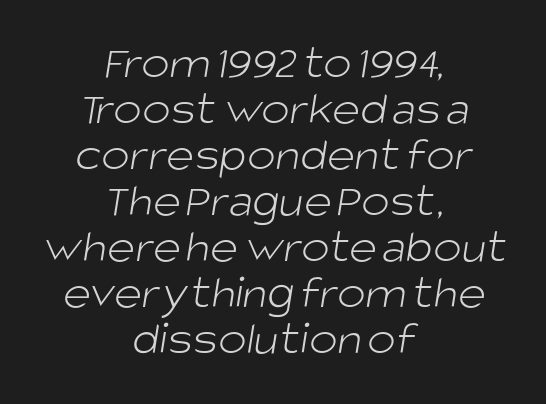
Nobody touched the tracking dial on this one. The letters advance in unequal steps, a hallmark of proportional type. A quiet, ordinary-to-light weight characterises the typeface. Notice how descenders almost collide with the ascenders below — that's tight leading. To sum up the face: it is a sans, with no serifs.
